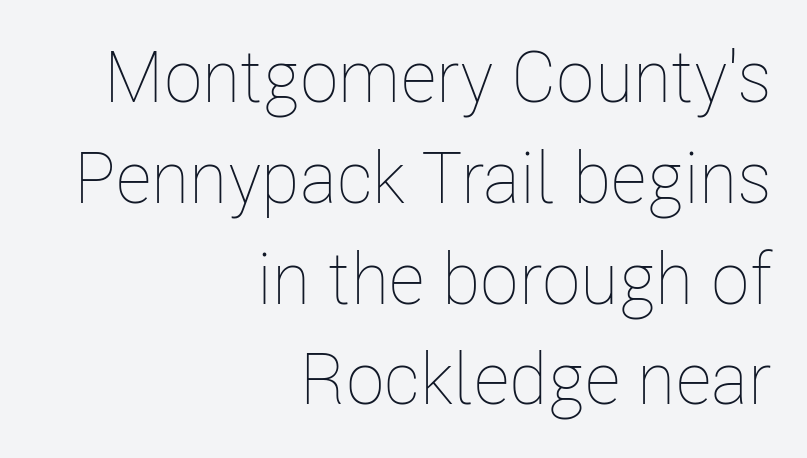
The strokes carry an ordinary text weight at most. Check under the words: just untouched page. A typesetter would mark this as roman, not italic. Honestly, the letter spacing is just normal — you wouldn't notice it. How would I describe the line gaps? Plain and ordinary. The paragraph shown leans on its right margin.
